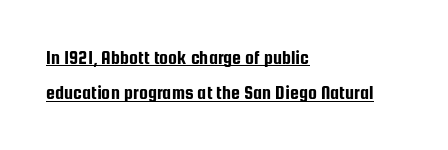
The rendered words wear a rule along their underside. Is the letter spacing exaggerated? No — it looks like the ordinary default. One-word summary of the alignment: left. Every stem runs plumb, perpendicular to the baseline.
